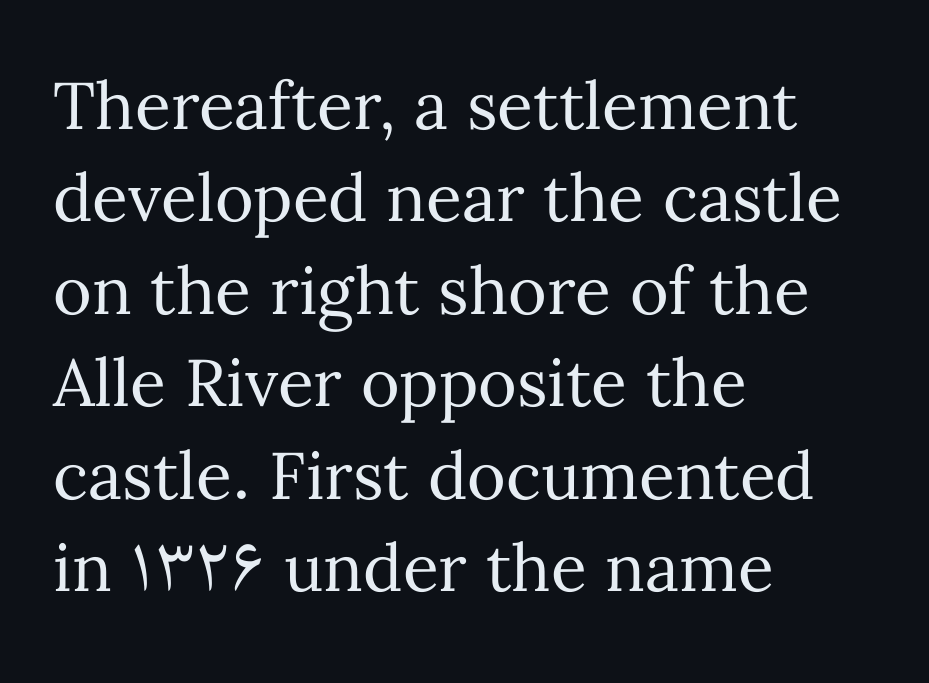
Each stroke keeps to a modest, everyday thickness or less. No word sits above an underline. There is no visible air inserted between adjacent glyphs. Ascenders rise straight up at ninety degrees.
